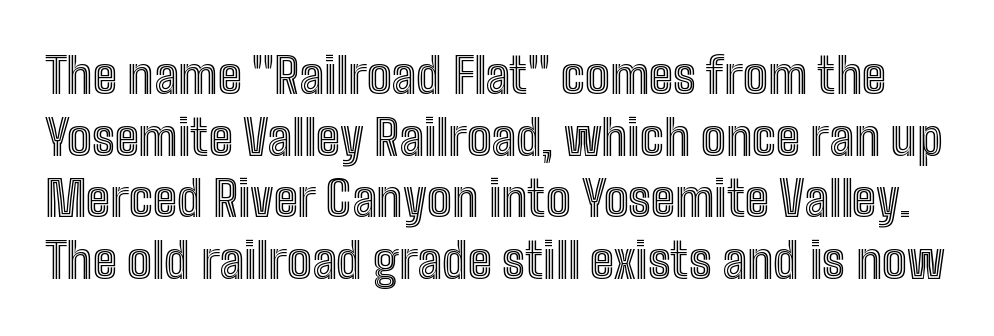
Q: Is the text italic (slanted)? A: No, it is upright.
Q: Is the text underlined? A: No.
Q: Is the spacing between letters normal or unusually wide? A: Normal.
Q: Is the spacing between lines tight, normal or loose? A: Normal.
Q: Width (condensed, normal, or wide)? A: Condensed.
Q: x-height? A: Medium.
Q: Monospaced? A: No.
